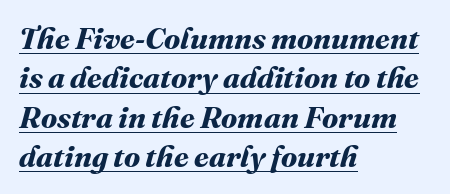
The image shows 30 px bold type; set left-aligned, normal line spacing (1.31x), normal letter spacing, underlined; medium stroke contrast and a medium x-height.
